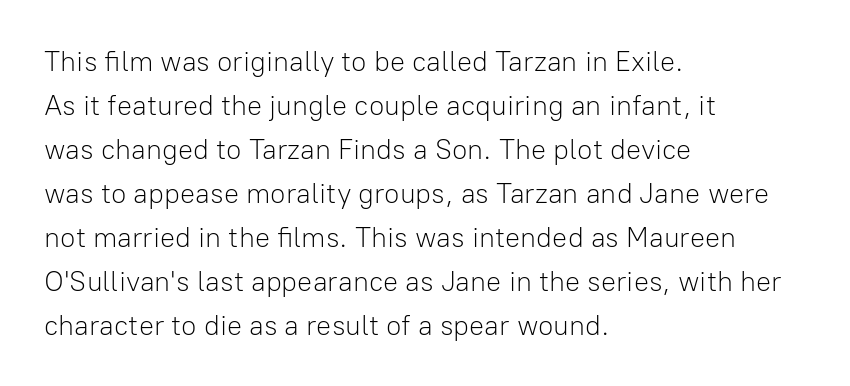
The weight tops out at a normal text grade. Unmarked baselines from the first word to the last. This sample uses an upright cut, with every glyph sitting square on the baseline. Notice how the passage keeps a crisp vertical edge on the left only. Horizontal bands of white between lines are of average thickness. Between one letter and the next there's only the usual sliver of space.
